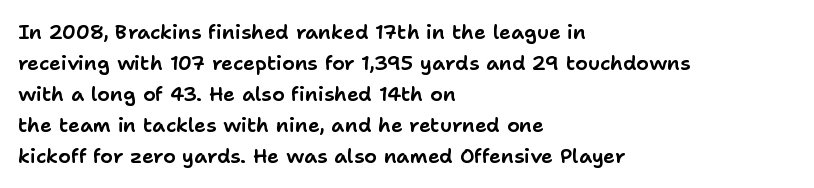
Q: Is the text italic (slanted)? A: No, it is upright.
Q: Is the text underlined? A: No.
Q: How is the paragraph aligned? A: Left-aligned.
Q: Is the spacing between letters normal or unusually wide? A: Normal.
Q: Is the spacing between lines tight, normal or loose? A: Normal.
